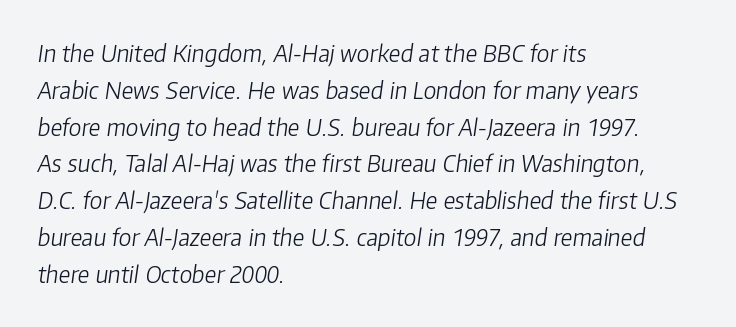
{"italic": "yes", "lean": "right", "slant_degrees": 8, "bold": "no", "underline": "no", "align": "left", "line_spacing": "normal", "line_spacing_ratio": 1.6, "letter_spacing": "normal", "letter_spacing_em": 0.0, "glyph_px": 23}
